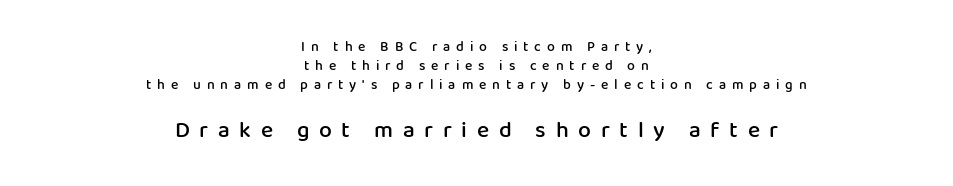
Is the letter spacing exaggerated? Yes — the characters are pushed far apart. The rows are spaced the way most documents space them. The designer gave the closing block more size than the opening block. If you folded the block vertically in half, each line would mirror itself in length. Underline: absent. Posture: straight, roman, zero tilt.
